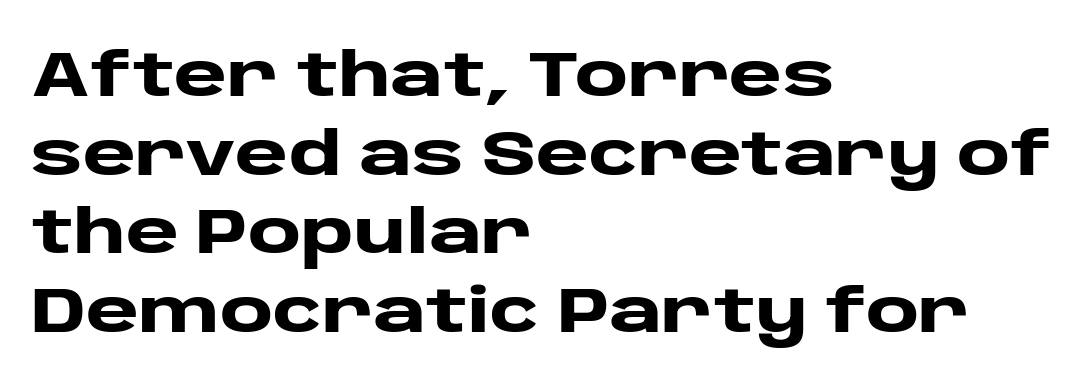
Q: Is the text bold? A: Yes.
Q: Is the text italic (slanted)? A: No, it is upright.
Q: Is the typeface a serif or a sans-serif typeface? A: Sans-serif.
Q: Is the text underlined? A: No.
Q: How is the paragraph aligned? A: Left-aligned.
Q: Is the spacing between letters normal or unusually wide? A: Normal.
Q: Width (condensed, normal, or wide)? A: Wide.
Q: Stroke contrast? A: Low.
Q: x-height? A: Large.
Q: Monospaced? A: No.
